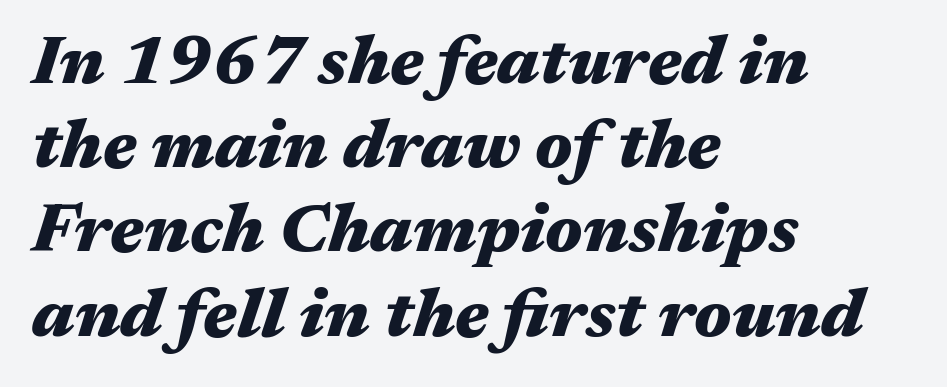
Q: Is the text bold? A: Yes.
Q: Is the text italic (slanted)? A: Yes, it leans right by about 17 degrees.
Q: Is the text underlined? A: No.
Q: How is the paragraph aligned? A: Left-aligned.
Q: Is the spacing between letters normal or unusually wide? A: Normal.
Q: Width (condensed, normal, or wide)? A: Wide.
Q: Stroke contrast? A: Medium.
Q: x-height? A: Medium.
Q: Monospaced? A: No.
